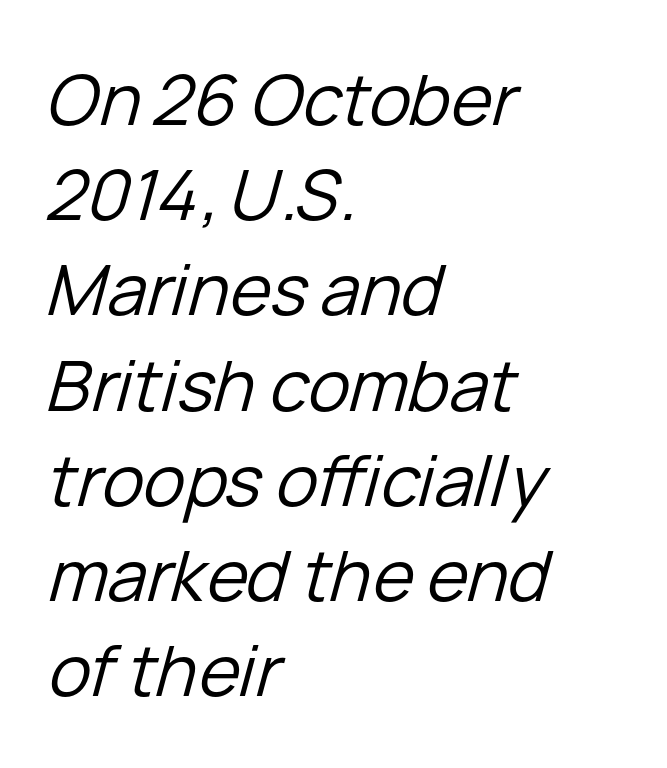
The image shows 70 px regular-weight type, italic (leaning right); set left-aligned, normal line spacing (1.36x), normal letter spacing, not underlined; low stroke contrast and a medium x-height.
